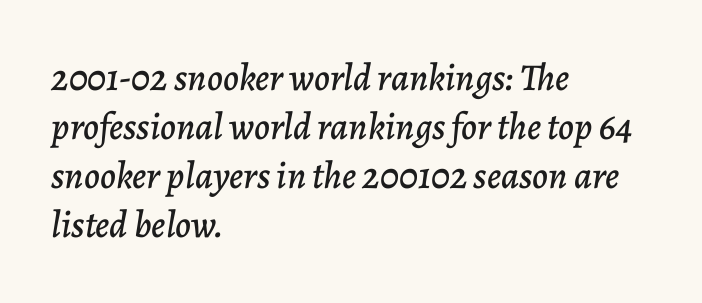
The image shows 38 px text type, italic (leaning right); set left-aligned, normal line spacing (1.29x), normal letter spacing, not underlined; low stroke contrast and a medium x-height.
